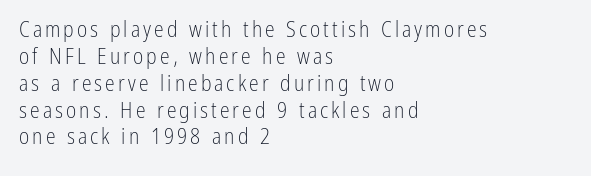
Line beginnings align vertically; line endings do not. Bare-footed words on every line. You can tell it's not italic because the verticals are truly vertical. The face looks like a standard text weight, possibly lighter.
